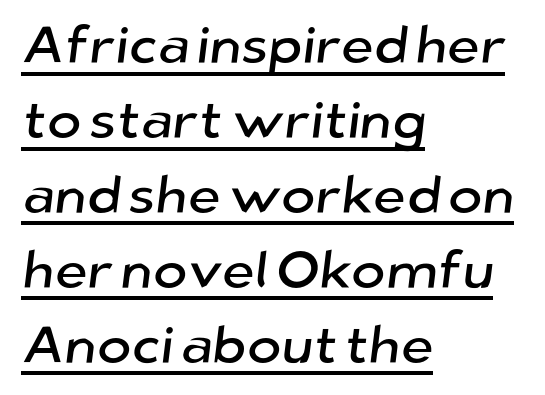
The image shows 52 px sans-serif type; set left-aligned, normal line spacing (1.44x), normal letter spacing, underlined; low stroke contrast and a medium x-height.
